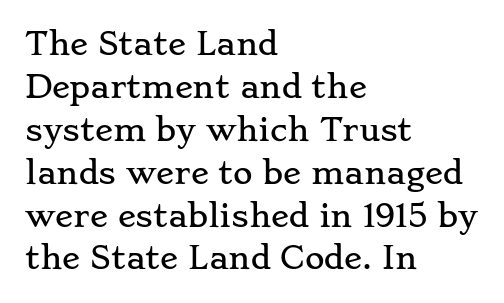
The gap between lines stays unmarked. A typesetter would call this proportional, since set widths differ per character. If you measured baseline to baseline, you'd find a middling distance. Tracking value appears to be zero — textbook default spacing. Rendered with straight, roman letterforms.
